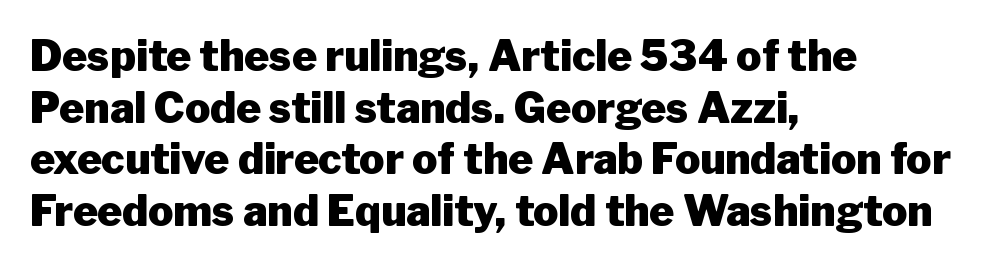
{"serif": "no", "italic": "no", "bold": "yes", "weight": "heavy", "width": "normal", "stroke_contrast": "low", "x_height": "medium", "monospaced": "no", "underline": "no", "align": "left", "line_spacing_ratio": 1.23, "letter_spacing": "normal", "letter_spacing_em": 0.0, "glyph_px": 42}
